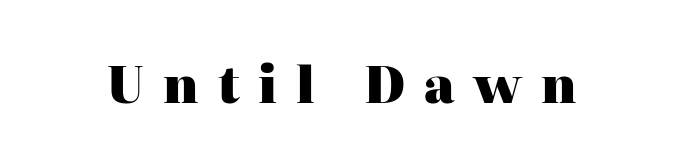
The image shows 50 px heavy serif type, upright; set unusually wide letter spacing (+0.38 em), not underlined; high stroke contrast and a medium x-height.
